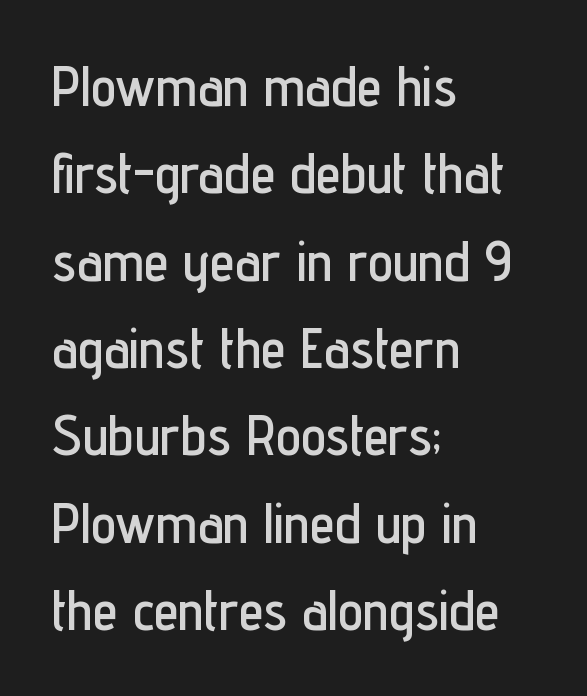
Q: Is the text italic (slanted)? A: No, it is upright.
Q: Is the typeface a serif or a sans-serif typeface? A: Sans-serif.
Q: Is the text underlined? A: No.
Q: How is the paragraph aligned? A: Left-aligned.
Q: Is the spacing between letters normal or unusually wide? A: Normal.
Q: Is the spacing between lines tight, normal or loose? A: Normal.
Q: Width (condensed, normal, or wide)? A: Condensed.
Q: Stroke contrast? A: Low.
Q: x-height? A: Medium.
Q: Monospaced? A: No.
